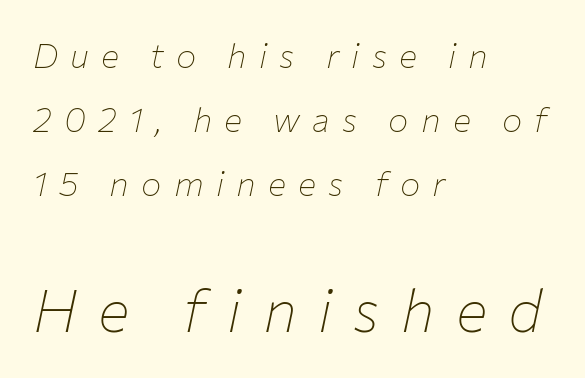
Quick note: underline off. The letterforms stand isolated, each surrounded by extra space. Line starts are locked; line ends wander. Looks like regular typesetting: each glyph gets only the width it needs. Whoever set this made the second block the dominant, larger element.
